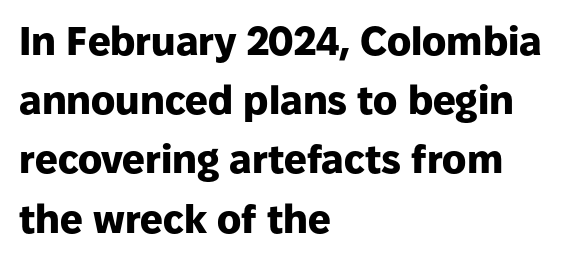
{"serif": "no", "italic": "no", "bold": "yes", "weight": "heavy", "width": "normal", "stroke_contrast": "low", "x_height": "medium", "monospaced": "no", "underline": "no", "align": "left", "line_spacing": "normal", "line_spacing_ratio": 1.48, "letter_spacing": "normal", "letter_spacing_em": 0.0, "glyph_px": 40}
